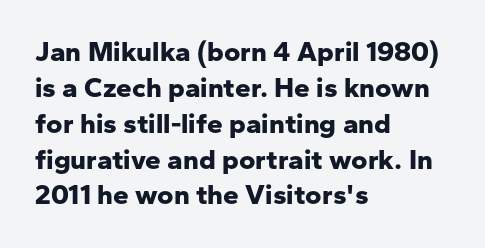
Q: Is the text bold? A: Yes.
Q: Is the text italic (slanted)? A: No, it is upright.
Q: Is the typeface a serif or a sans-serif typeface? A: Sans-serif.
Q: Is the text underlined? A: No.
Q: How is the paragraph aligned? A: Left-aligned.
Q: Is the spacing between letters normal or unusually wide? A: Normal.
Q: Is the spacing between lines tight, normal or loose? A: Normal.
Q: Width (condensed, normal, or wide)? A: Normal.
Q: Stroke contrast? A: Low.
Q: x-height? A: Medium.
Q: Monospaced? A: No.
